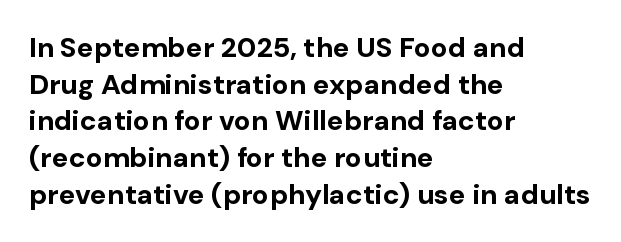
{"serif": "no", "italic": "no", "bold": "yes", "weight": "bold", "width": "normal", "stroke_contrast": "low", "x_height": "medium", "monospaced": "no", "underline": "no", "align": "left", "line_spacing": "normal", "line_spacing_ratio": 1.31, "letter_spacing": "normal", "letter_spacing_em": 0.0, "glyph_px": 28}
